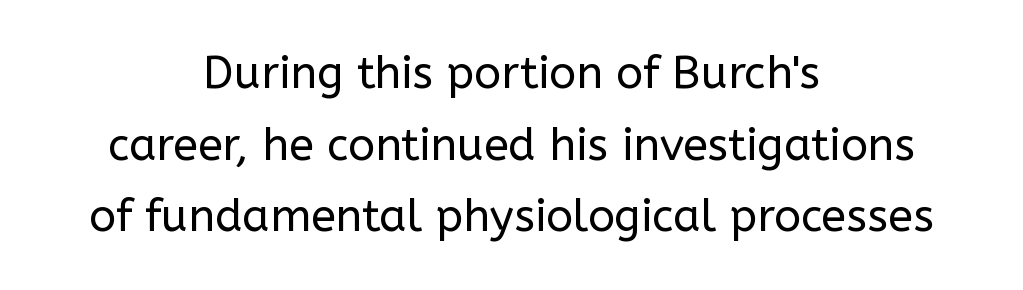
The image shows 45 px regular-weight sans-serif type, upright; set centered, normal line spacing (1.59x), normal letter spacing, not underlined; low stroke contrast and a medium x-height.
